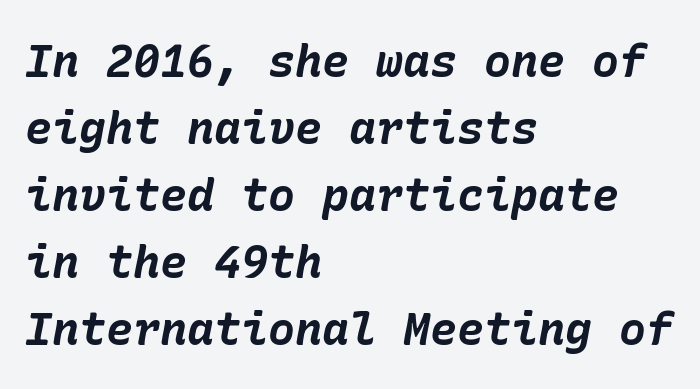
The font is running at its bold setting. Rows of type keep a routine distance in the vertical direction. Italic? Definitely — the glyphs are oblique. The foot of each line stays bare and open. Reading down the block, your eye returns to a fixed left position each line. A typesetter would call this zero additional tracking.
